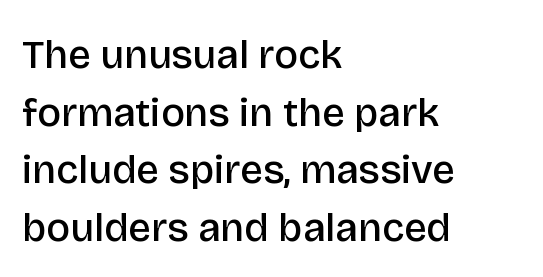
Q: Is the text bold? A: Semi-bold.
Q: Is the text italic (slanted)? A: No, it is upright.
Q: Is the typeface a serif or a sans-serif typeface? A: Sans-serif.
Q: Is the text underlined? A: No.
Q: How is the paragraph aligned? A: Left-aligned.
Q: Is the spacing between letters normal or unusually wide? A: Normal.
Q: Is the spacing between lines tight, normal or loose? A: Normal.
Q: Width (condensed, normal, or wide)? A: Normal.
Q: Stroke contrast? A: Low.
Q: x-height? A: Large.
Q: Monospaced? A: No.
